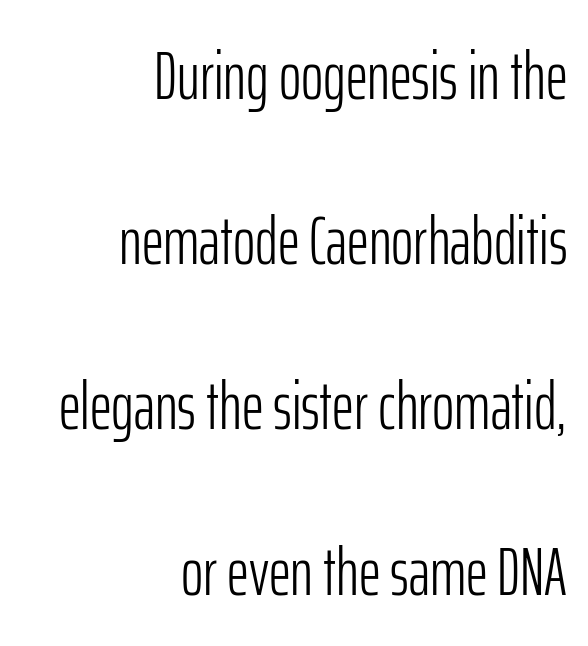
The image shows 68 px light, condensed sans-serif type, upright; set right-aligned, loose line spacing (2.43x), normal letter spacing, not underlined; low stroke contrast and a medium x-height.
